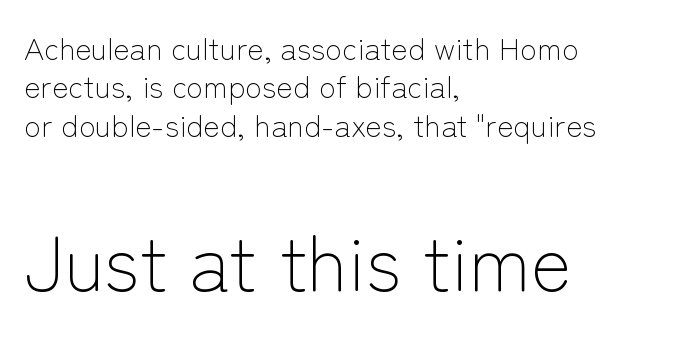
You could not count columns in this text — the font is proportionally spaced. Horizontal alignment here is leftward, the default for most running prose. A roman cut, with each character standing at attention. The text was rendered using a sans face with plain stroke endings. Top chunk: small. Bottom chunk: large. The weight tops out at a normal text grade.
